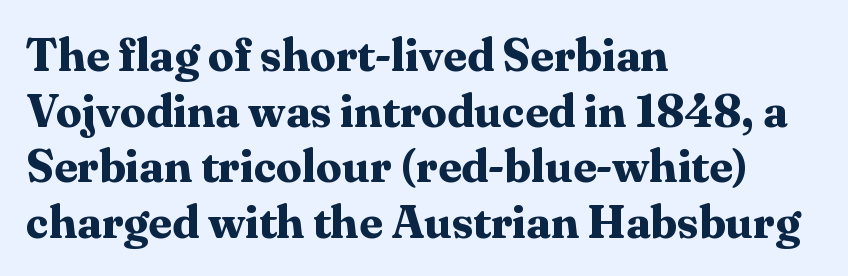
Horizontally, the lines are justified to the leading edge only. Proportional: the letters do not fall into vertical columns. Descenders are the only things crossing below the line. Between one letter and the next there's only the usual sliver of space. Set as a true bold cut, around the 700 mark.
